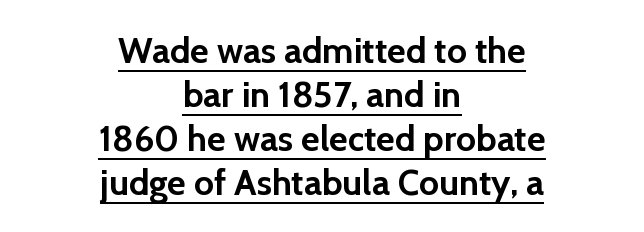
A baseline rule has been typeset under these characters. Caption: bold face, heavy strokes. The face used here is proportionally spaced, like ordinary book or web type. This rendering employs a face without finishing strokes, i.e., a sans-serif. Tracking here is standard; glyphs follow each other at the usual distance. Tall strokes in this sample are plumb rather than angled.
